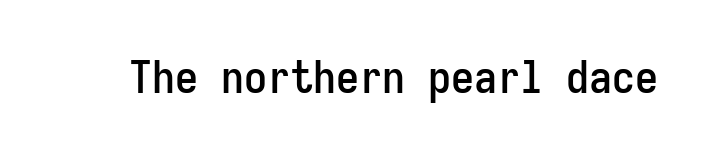
Q: Is the text italic (slanted)? A: No, it is upright.
Q: Is the typeface a serif or a sans-serif typeface? A: Sans-serif.
Q: Is the text underlined? A: No.
Q: Is the spacing between letters normal or unusually wide? A: Normal.
Q: Width (condensed, normal, or wide)? A: Condensed.
Q: Stroke contrast? A: Low.
Q: x-height? A: Medium.
Q: Monospaced? A: Yes.
